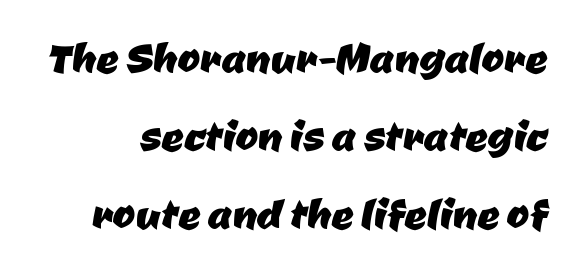
The image shows 55 px sans-serif type; set normal line spacing (1.42x), normal letter spacing, not underlined; low stroke contrast and a medium x-height.
